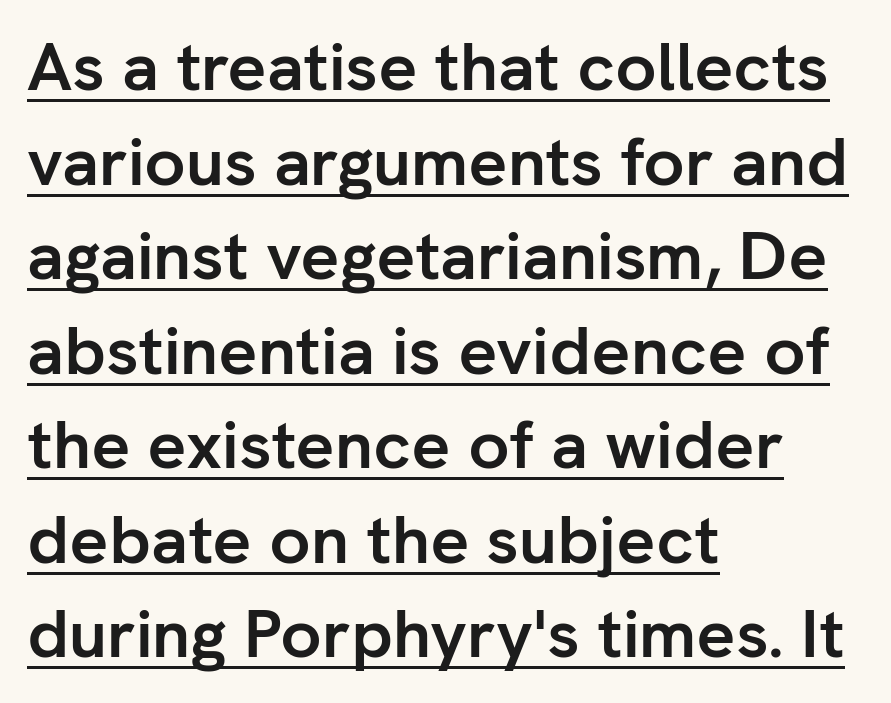
Q: Is the text bold? A: Yes.
Q: Is the text italic (slanted)? A: No, it is upright.
Q: Is the typeface a serif or a sans-serif typeface? A: Sans-serif.
Q: Is the text underlined? A: Yes.
Q: How is the paragraph aligned? A: Left-aligned.
Q: Is the spacing between letters normal or unusually wide? A: Normal.
Q: Is the spacing between lines tight, normal or loose? A: Normal.
Q: Width (condensed, normal, or wide)? A: Normal.
Q: Stroke contrast? A: Low.
Q: x-height? A: Medium.
Q: Monospaced? A: No.
